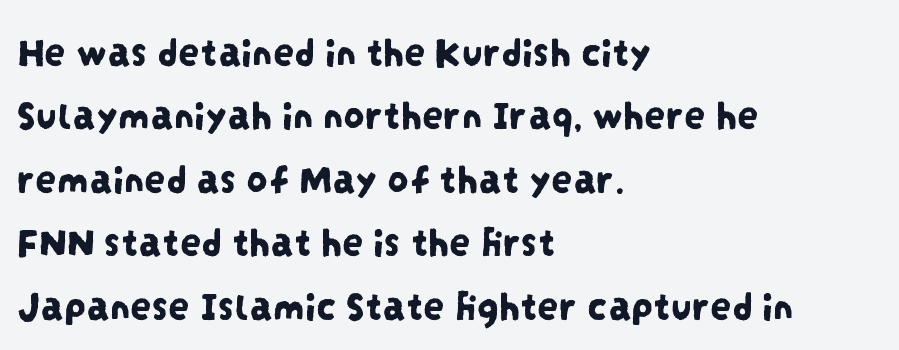
{"serif": "no", "width": "condensed", "stroke_contrast": "low", "x_height": "large", "monospaced": "no", "underline": "no", "align": "left", "line_spacing": "normal", "line_spacing_ratio": 1.51, "letter_spacing": "normal", "letter_spacing_em": 0.0, "glyph_px": 42}
